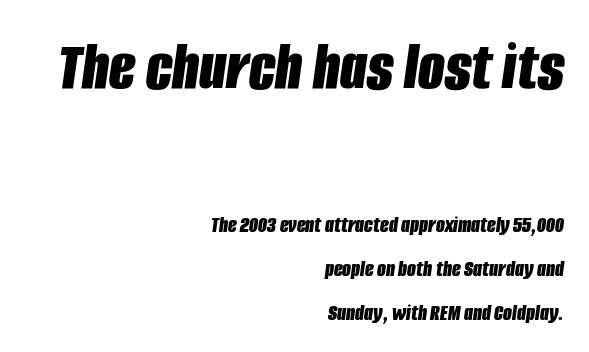
Glyph-to-glyph distance matches everyday printed text. Short and long lines alike share a common ending point at right. Designer's note — italics engaged. Size hierarchy here favors the leading block over the trailing one. Vertically, the passage feels expansive, rows floating well apart. Underlining? Definitely not there.
